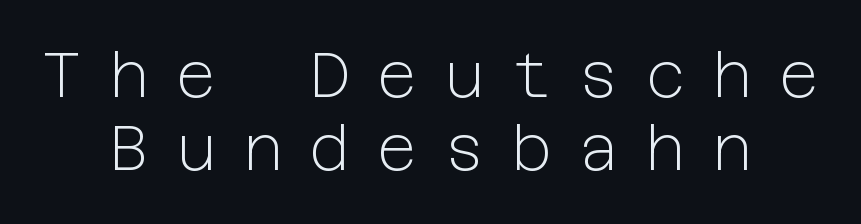
{"serif": "no", "italic": "no", "bold": "no", "weight": "light", "width": "normal", "stroke_contrast": "low", "x_height": "medium", "underline": "no", "align": "center", "line_spacing_ratio": 1.18, "letter_spacing": "wide", "letter_spacing_em": 0.43, "glyph_px": 62}
